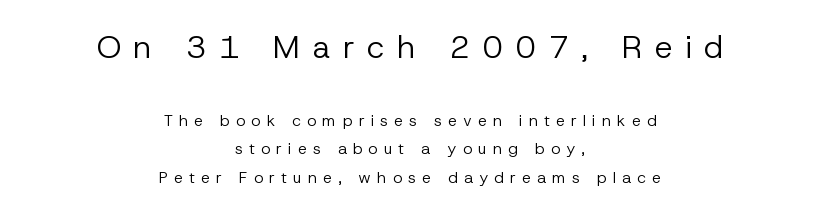
Short note: letters widely spaced. Size hierarchy here favors the leading block over the trailing one. Stroke terminals: plain, sans-serif. The whitespace from short lines is split evenly between both sides. The string is rendered with underlining switched off.
